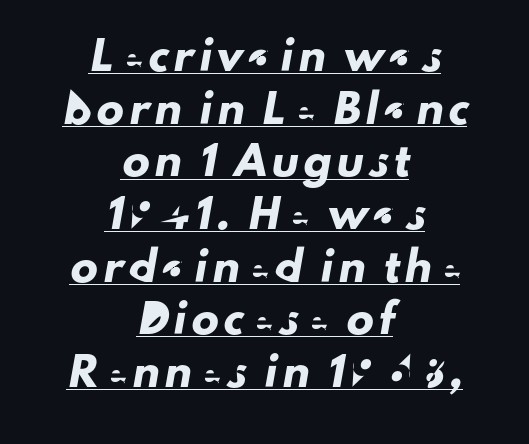
The horizontal fit of the characters is loose and conspicuously gappy. The words here are underlined. Vertical spacing — loose. The lines are quadded center.
